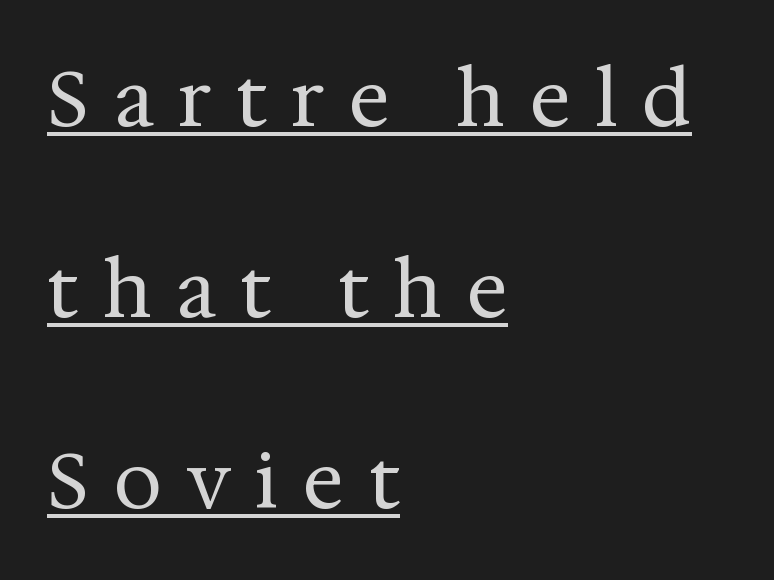
Q: Is the text bold? A: No.
Q: Is the text italic (slanted)? A: No, it is upright.
Q: Is the typeface a serif or a sans-serif typeface? A: Serif.
Q: Is the text underlined? A: Yes.
Q: How is the paragraph aligned? A: Left-aligned.
Q: Is the spacing between letters normal or unusually wide? A: Unusually wide.
Q: Is the spacing between lines tight, normal or loose? A: Loose.
Q: Width (condensed, normal, or wide)? A: Normal.
Q: Stroke contrast? A: Medium.
Q: x-height? A: Medium.
Q: Monospaced? A: No.
